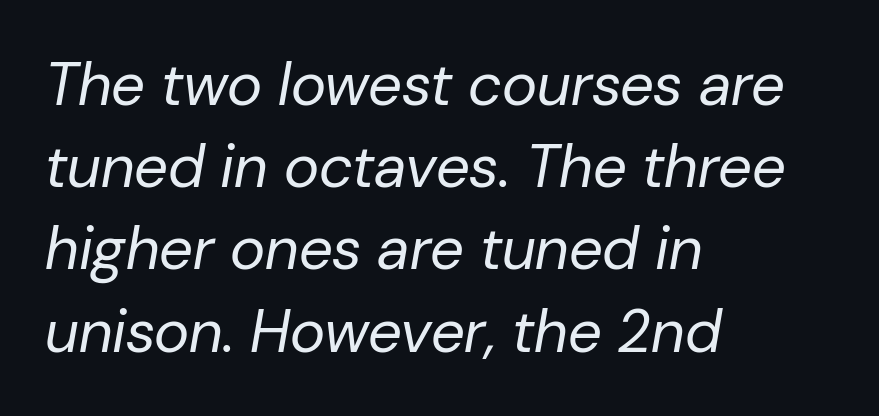
The image shows 60 px regular-weight type, italic (leaning right); set left-aligned, normal line spacing (1.37x), normal letter spacing, not underlined; low stroke contrast and a medium x-height.
